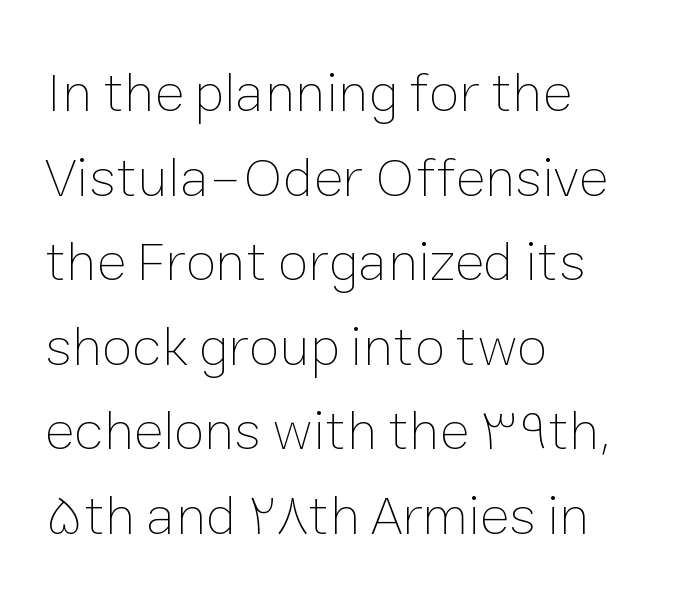
The image shows 56 px thin type, upright; set left-aligned, normal line spacing (1.51x), normal letter spacing, not underlined; low stroke contrast and a medium x-height.
